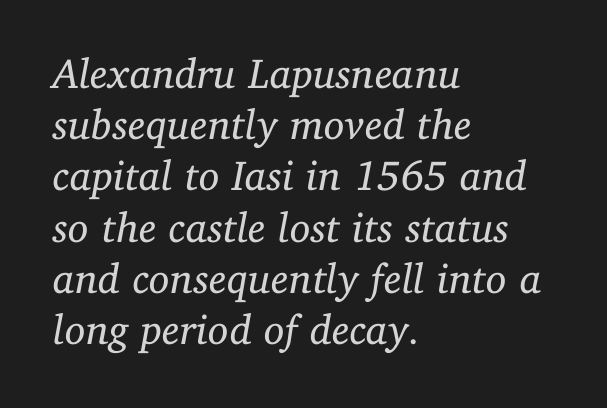
Q: Is the text bold? A: No.
Q: Is the text italic (slanted)? A: Yes, it leans right by about 11 degrees.
Q: Is the typeface a serif or a sans-serif typeface? A: Serif.
Q: Is the text underlined? A: No.
Q: How is the paragraph aligned? A: Left-aligned.
Q: Is the spacing between letters normal or unusually wide? A: Normal.
Q: Width (condensed, normal, or wide)? A: Normal.
Q: Stroke contrast? A: Low.
Q: x-height? A: Medium.
Q: Monospaced? A: No.
